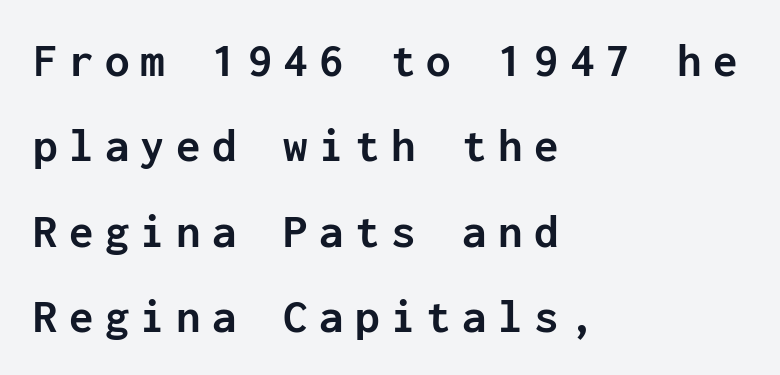
Characters follow at a spacing far wider than the type designer built in. It's the straight-up-and-down kind of type. The area under the type is left untouched. These words are printed bold, with thick strokes throughout. Are there feet on the stems? There aren't — it's a sans.
